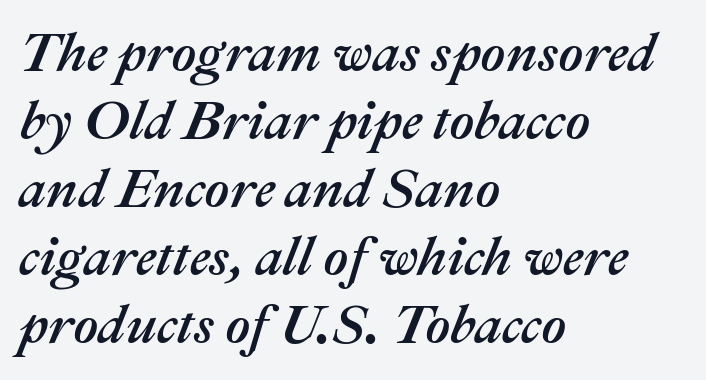
The image shows 54 px text type, italic (leaning right); set left-aligned, normal line spacing (1.26x), normal letter spacing, not underlined; medium stroke contrast and a medium x-height.
